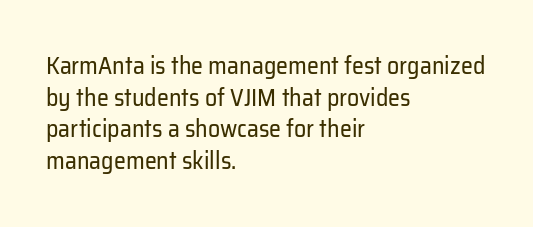
The image shows 24 px text type, upright; set left-aligned, normal line spacing (1.32x), normal letter spacing, not underlined.
